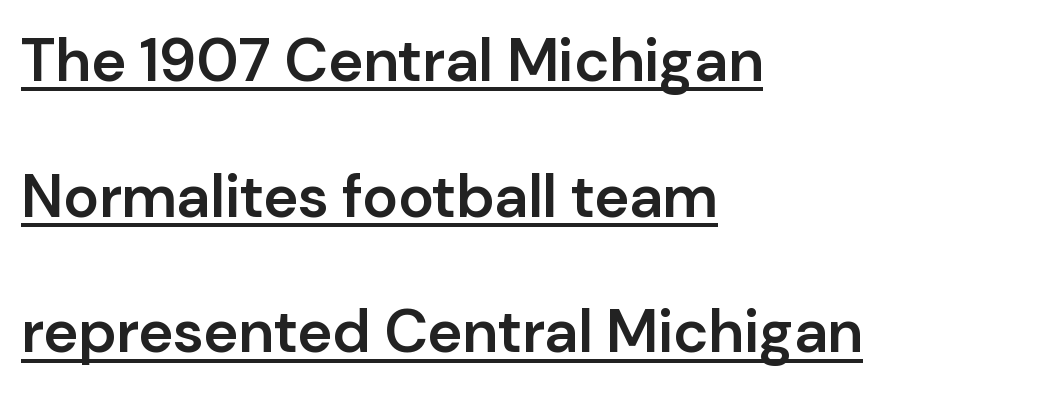
{"serif": "no", "italic": "no", "bold": "semi", "weight": "semibold", "width": "normal", "stroke_contrast": "low", "x_height": "medium", "monospaced": "no", "underline": "yes", "align": "left", "line_spacing": "loose", "line_spacing_ratio": 2.26, "letter_spacing": "normal", "letter_spacing_em": 0.0, "glyph_px": 60}
